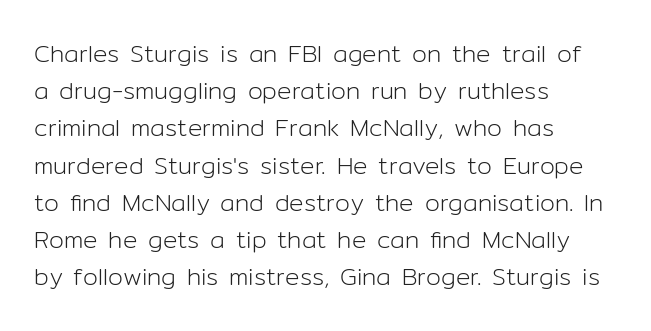
Ordinary non-slanted type is in use. This sample uses plain, unmodified letter spacing. Has an underline been added? It has not. The designer left line spacing at the default. The cut favours lightness, reaching ordinary text weight at its darkest. Layout note: lines flush left.
